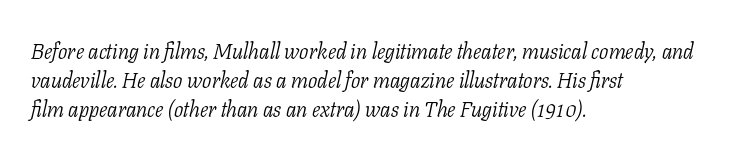
Q: Is the text bold? A: No.
Q: Is the text italic (slanted)? A: Yes, it leans right by about 11 degrees.
Q: Is the text underlined? A: No.
Q: How is the paragraph aligned? A: Left-aligned.
Q: Is the spacing between letters normal or unusually wide? A: Normal.
Q: Is the spacing between lines tight, normal or loose? A: Normal.
